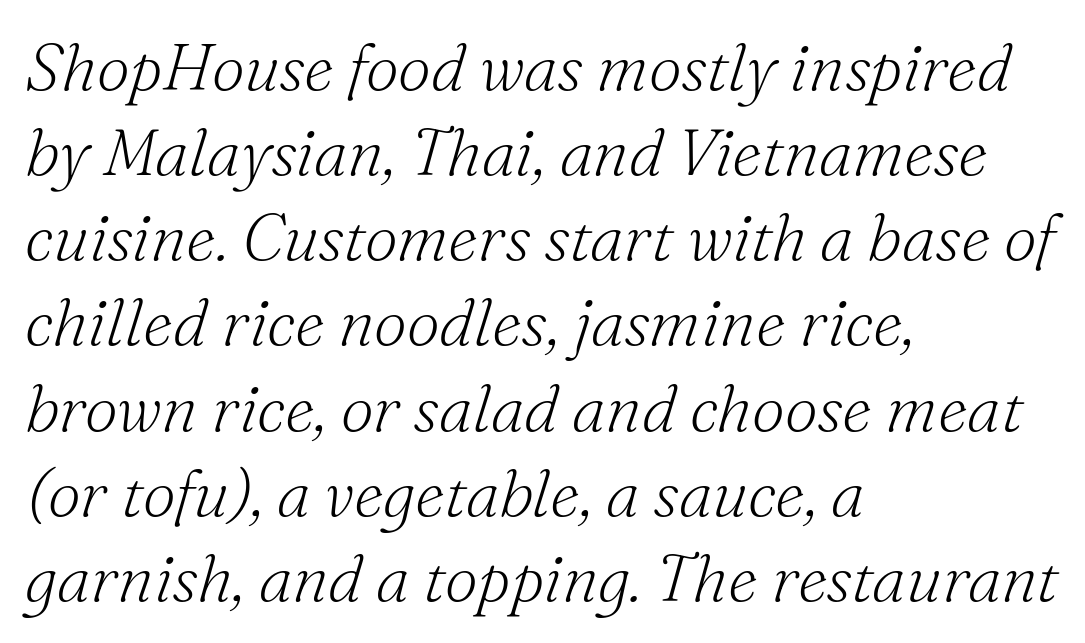
{"serif": "yes", "italic": "yes", "lean": "right", "slant_degrees": 16, "bold": "no", "weight": "light", "width": "normal", "stroke_contrast": "medium", "x_height": "small", "monospaced": "no", "underline": "no", "align": "left", "line_spacing": "normal", "line_spacing_ratio": 1.29, "letter_spacing": "normal", "letter_spacing_em": 0.0, "glyph_px": 66}
